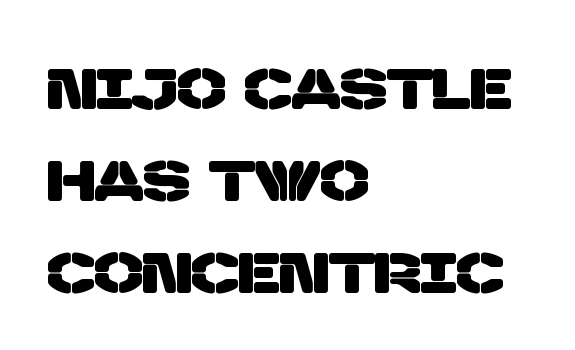
The image shows 58 px sans-serif type; set left-aligned, normal line spacing (1.59x), normal letter spacing, not underlined; low stroke contrast and a large x-height.
